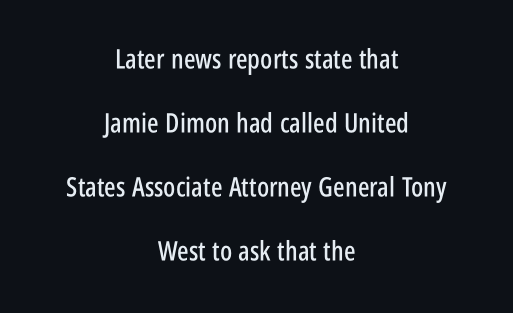
{"italic": "no", "underline": "no", "align": "center", "line_spacing": "loose", "line_spacing_ratio": 2.37, "letter_spacing": "normal", "letter_spacing_em": 0.0, "glyph_px": 27}
